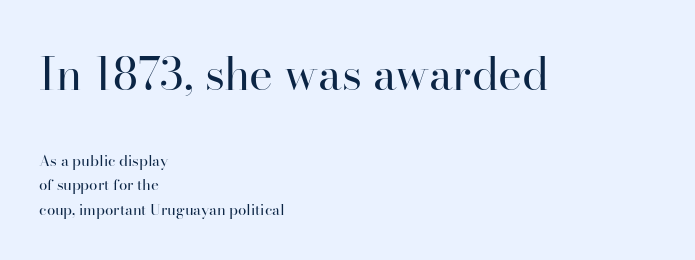
Q: Is the text bold? A: No.
Q: Is the text italic (slanted)? A: No, it is upright.
Q: Is the typeface a serif or a sans-serif typeface? A: Serif.
Q: Is the text underlined? A: No.
Q: How is the paragraph aligned? A: Left-aligned.
Q: Is the spacing between letters normal or unusually wide? A: Normal.
Q: Is the spacing between lines tight, normal or loose? A: Normal.
Q: Which block of text is set in a larger size, the first (top) or the second (bottom)? A: The first (top) one.
Q: Width (condensed, normal, or wide)? A: Normal.
Q: Stroke contrast? A: High.
Q: x-height? A: Small.
Q: Monospaced? A: No.
